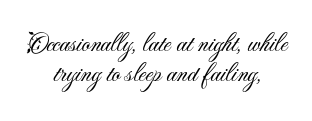
Q: Is the text bold? A: No.
Q: Is the text italic (slanted)? A: Yes.
Q: Is the text underlined? A: No.
Q: How is the paragraph aligned? A: Centered.
Q: Is the spacing between letters normal or unusually wide? A: Normal.
